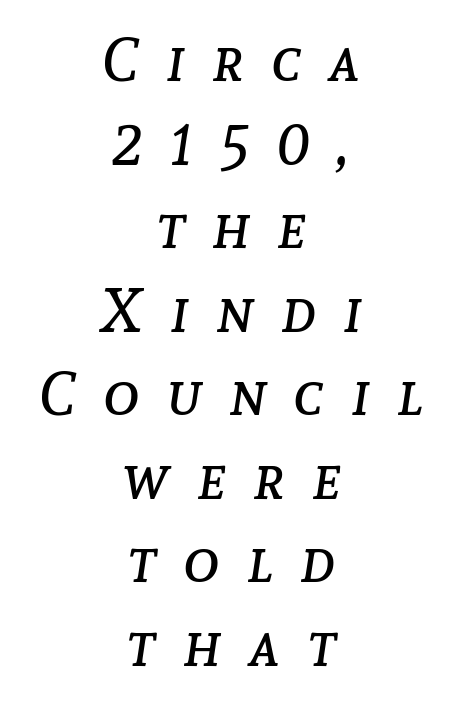
The image shows 61 px regular-weight type, italic (leaning right); set centered, normal line spacing (1.37x), unusually wide letter spacing (+0.45 em), not underlined; low stroke contrast and a medium x-height.
